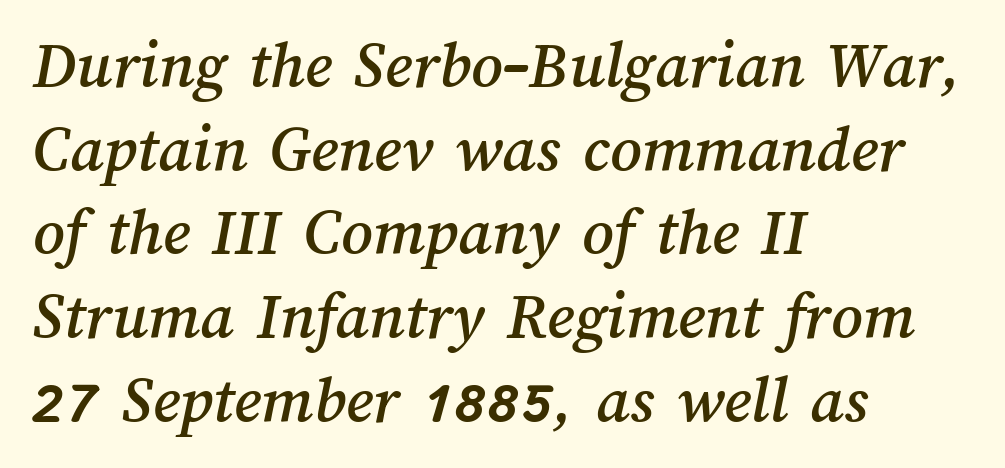
Q: Is the text underlined? A: No.
Q: How is the paragraph aligned? A: Left-aligned.
Q: Is the spacing between letters normal or unusually wide? A: Normal.
Q: Width (condensed, normal, or wide)? A: Normal.
Q: Stroke contrast? A: Medium.
Q: x-height? A: Medium.
Q: Monospaced? A: No.
